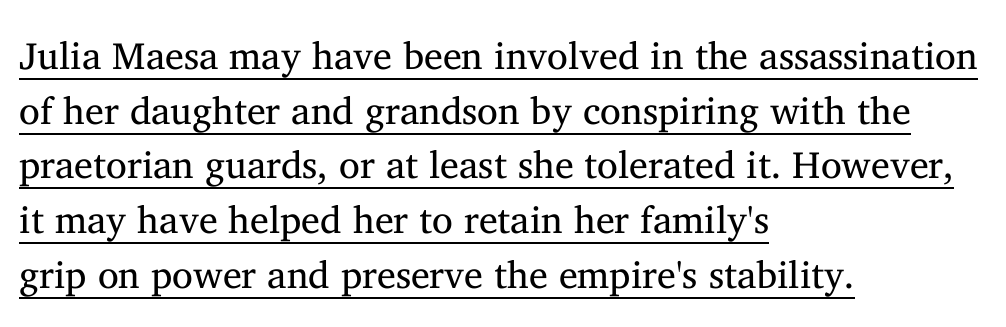
The image shows 38 px regular-weight serif type, upright; set left-aligned, normal line spacing (1.44x), normal letter spacing, underlined; medium stroke contrast and a medium x-height.
